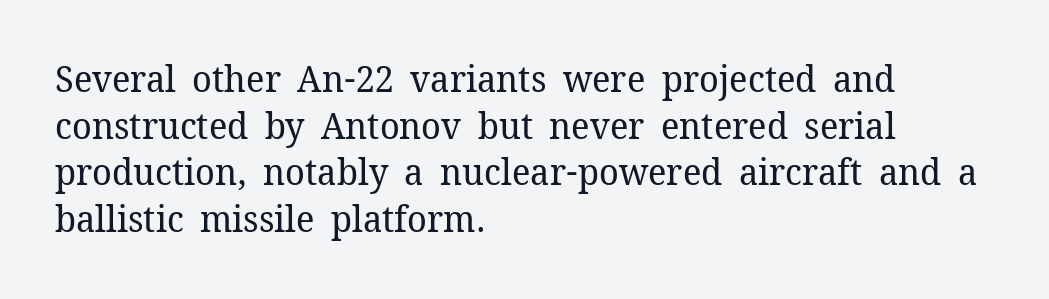
Descenders are the only things crossing below the line. Posture: upright roman. The rendering uses a moderate line-height, typical for paragraphs. Horizontal alignment here is leftward, the default for most running prose. Here the designer chose a conventional face with non-uniform glyph widths. Bold? No — there's no thickening of the strokes.
